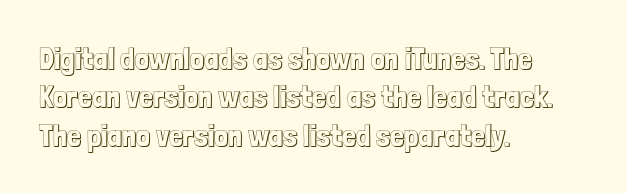
Q: Is the text italic (slanted)? A: No, it is upright.
Q: Is the text underlined? A: No.
Q: How is the paragraph aligned? A: Left-aligned.
Q: Is the spacing between letters normal or unusually wide? A: Normal.
Q: Width (condensed, normal, or wide)? A: Condensed.
Q: x-height? A: Medium.
Q: Monospaced? A: No.
